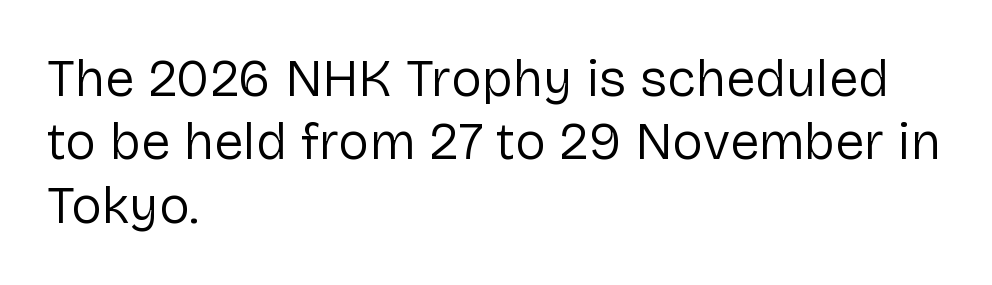
Each letter keeps its own natural width here, so spacing adapts to shape. Rule under the text: the space is simply empty. Weight: in the light-to-regular range. Compared with a centered layout, this one pins lines to the left instead. Posture: straight, roman, zero tilt.
